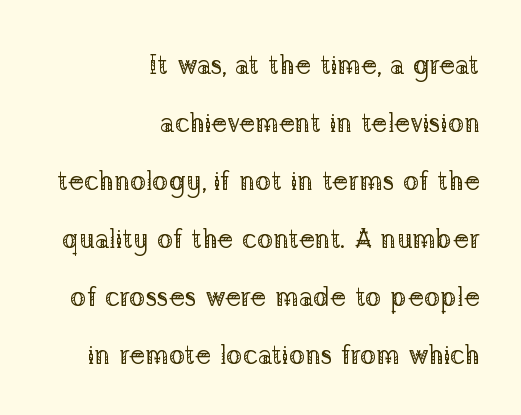
{"italic": "no", "bold": "no", "underline": "no", "align": "right", "line_spacing": "loose", "line_spacing_ratio": 2.15, "letter_spacing": "normal", "letter_spacing_em": 0.0, "glyph_px": 27}
